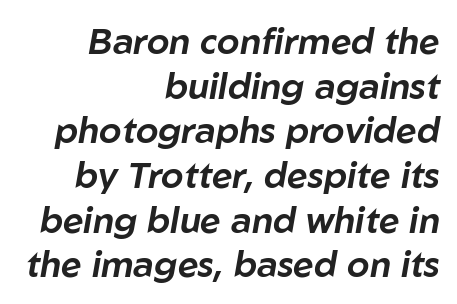
The image shows 36 px text type, italic (leaning right); set right-aligned, line spacing 1.24x, normal letter spacing, not underlined; low stroke contrast and a medium x-height.
